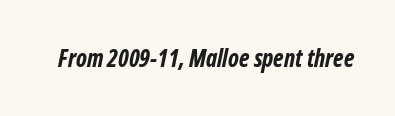
Standard letterfit; no display-style spreading of the glyphs. What weight is shown? A full bold with thick strokes. Has an underline been added? It has not.
